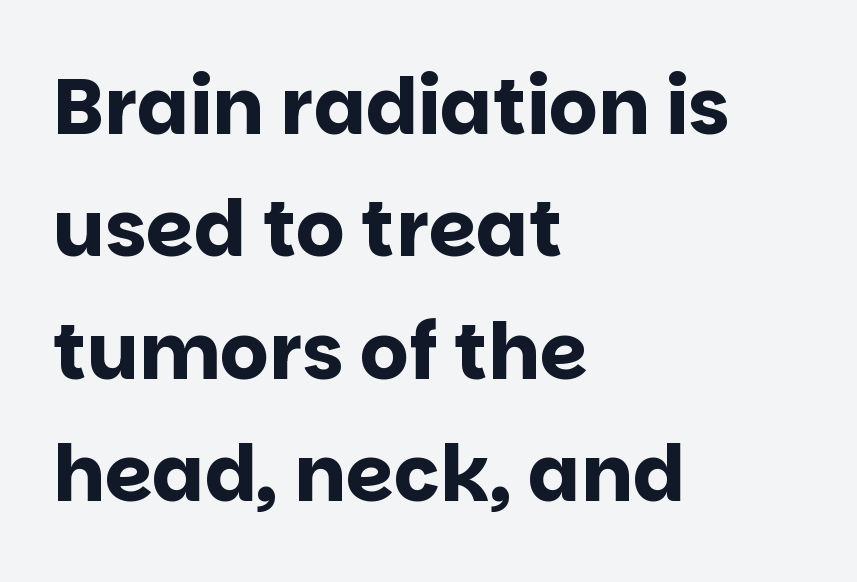
Q: Is the text bold? A: Yes.
Q: Is the text italic (slanted)? A: No, it is upright.
Q: Is the typeface a serif or a sans-serif typeface? A: Sans-serif.
Q: Is the text underlined? A: No.
Q: How is the paragraph aligned? A: Left-aligned.
Q: Is the spacing between letters normal or unusually wide? A: Normal.
Q: Is the spacing between lines tight, normal or loose? A: Normal.
Q: Width (condensed, normal, or wide)? A: Normal.
Q: Stroke contrast? A: Low.
Q: x-height? A: Large.
Q: Monospaced? A: No.
